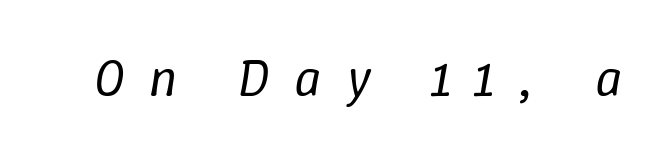
The weight would be labelled regular, book, light, or lighter still. Think of a printed novel: that variable character pitch is what you see here. Emphasis-style slanted type is in use. The space directly below the letters is spotless. Does extra space separate the letters? Yes, quite a lot of it.
